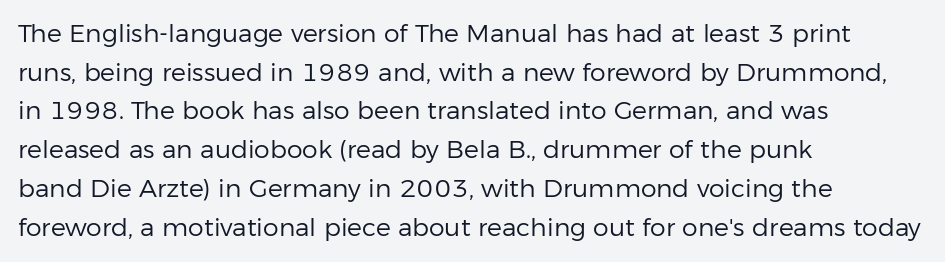
Notice how descenders clear the ascenders below comfortably — that's standard leading. Posture: vertical. Letter spacing: default. This rendering uses left alignment, leaving the right contour irregular.
